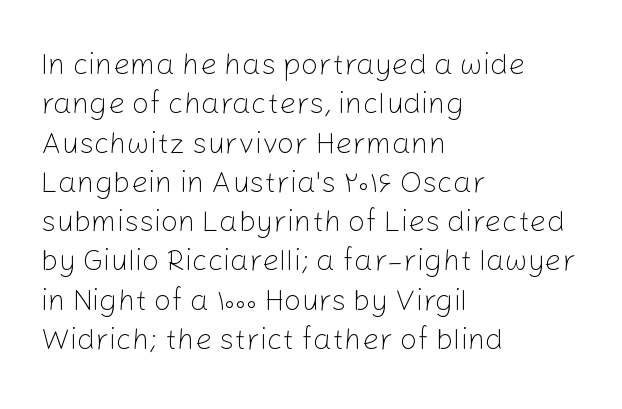
{"serif": "no", "italic": "no", "bold": "no", "weight": "light", "width": "normal", "stroke_contrast": "low", "x_height": "medium", "monospaced": "no", "underline": "no", "align": "left", "line_spacing": "normal", "line_spacing_ratio": 1.31, "letter_spacing": "normal", "letter_spacing_em": 0.0, "glyph_px": 30}
